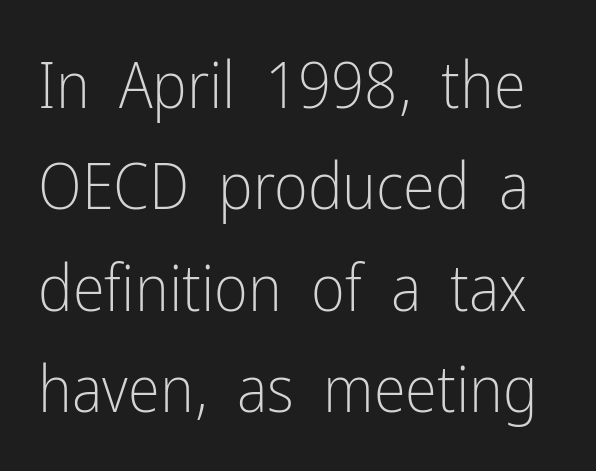
The image shows 65 px light, condensed sans-serif type, upright; set normal line spacing (1.56x), normal letter spacing, not underlined; low stroke contrast and a medium x-height.
